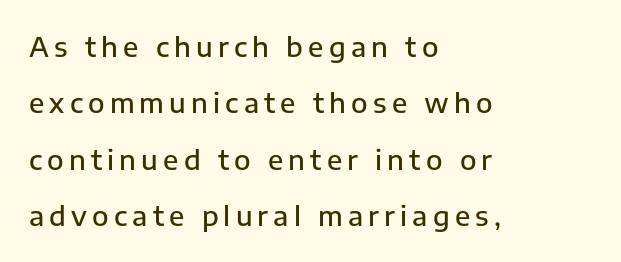
Q: Is the text bold? A: Semi-bold.
Q: Is the text italic (slanted)? A: No, it is upright.
Q: Is the text underlined? A: No.
Q: How is the paragraph aligned? A: Left-aligned.
Q: Is the spacing between lines tight, normal or loose? A: Loose.
